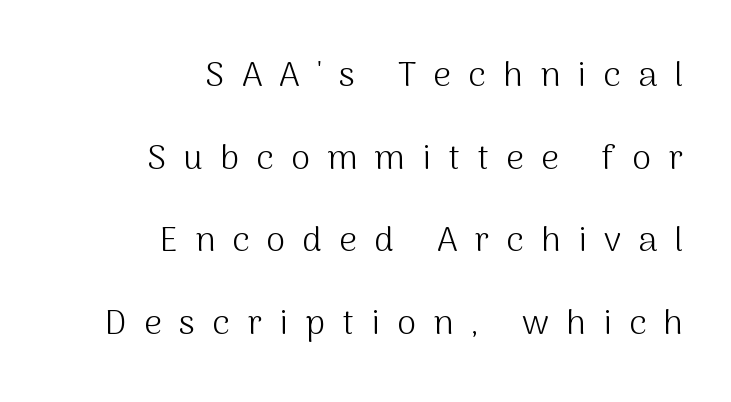
{"serif": "no", "italic": "no", "bold": "no", "weight": "light", "width": "normal", "stroke_contrast": "medium", "x_height": "medium", "monospaced": "no", "underline": "no", "align": "right", "line_spacing": "loose", "line_spacing_ratio": 2.36, "letter_spacing": "wide", "letter_spacing_em": 0.49, "glyph_px": 35}
